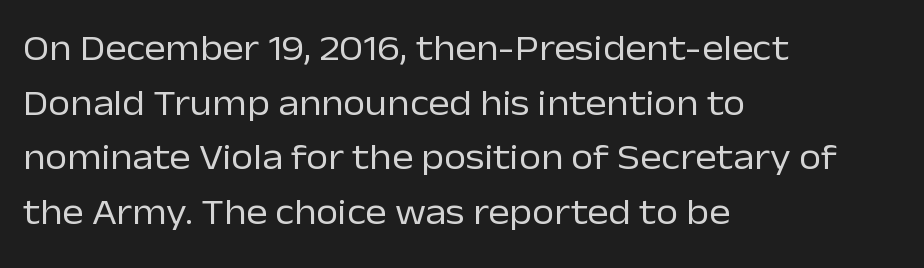
The image shows 36 px regular-weight sans-serif type, upright; set left-aligned, normal line spacing (1.52x), normal letter spacing, not underlined; low stroke contrast and a medium x-height.
